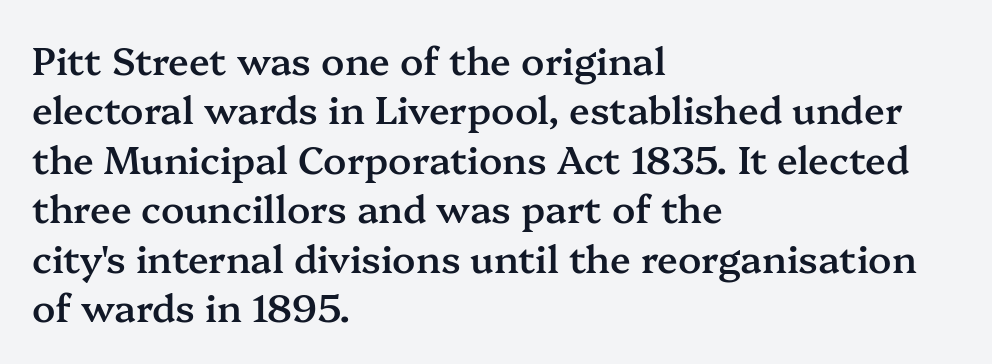
{"serif": "yes", "italic": "no", "bold": "semi", "weight": "semibold", "width": "normal", "stroke_contrast": "medium", "x_height": "medium", "monospaced": "no", "underline": "no", "align": "left", "line_spacing": "normal", "line_spacing_ratio": 1.3, "letter_spacing": "normal", "letter_spacing_em": 0.0, "glyph_px": 38}
